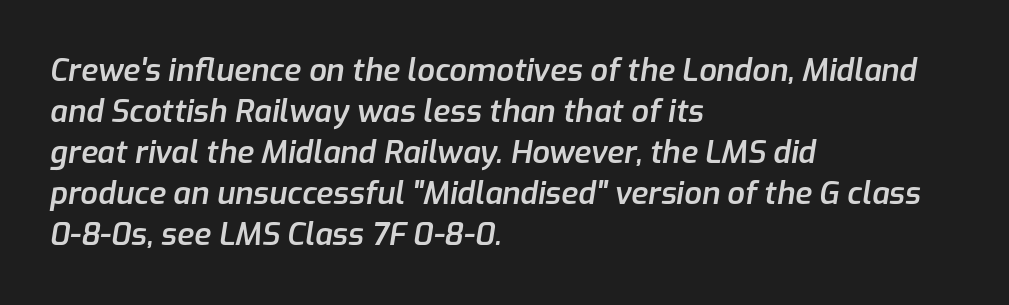
The image shows 31 px semibold type, italic (leaning right); set left-aligned, normal line spacing (1.32x), normal letter spacing, not underlined; low stroke contrast and a medium x-height.
